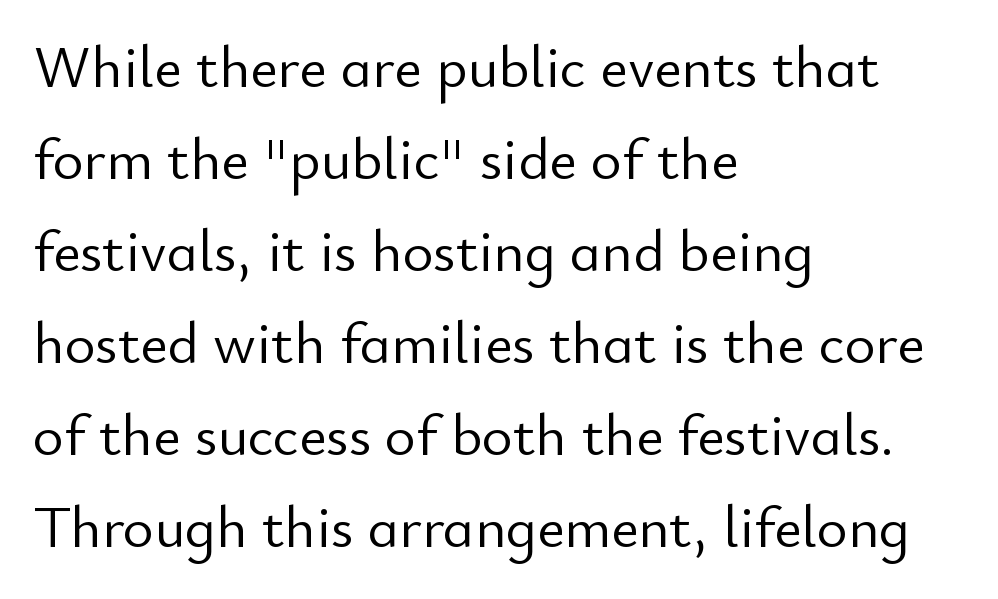
The image shows 59 px light sans-serif type, upright; set left-aligned, normal line spacing (1.56x), normal letter spacing, not underlined; low stroke contrast and a small x-height.
